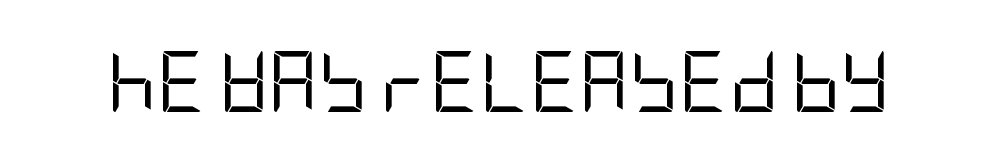
Q: Is the text bold? A: No.
Q: Is the text italic (slanted)? A: No, it is upright.
Q: Is the typeface a serif or a sans-serif typeface? A: Sans-serif.
Q: Is the text underlined? A: No.
Q: Is the spacing between letters normal or unusually wide? A: Normal.
Q: Width (condensed, normal, or wide)? A: Condensed.
Q: Stroke contrast? A: Low.
Q: x-height? A: Large.
